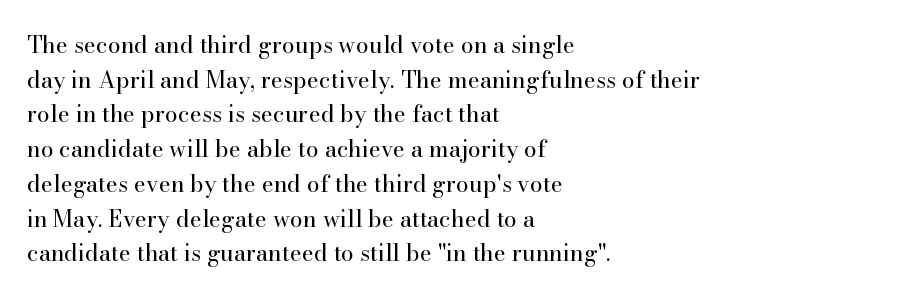
Vertical strokes here are truly vertical. Is the block centered? No — it sits flush against the left margin. Standard letterfit; no display-style spreading of the glyphs. This is not heavy type; no bold has been used.
